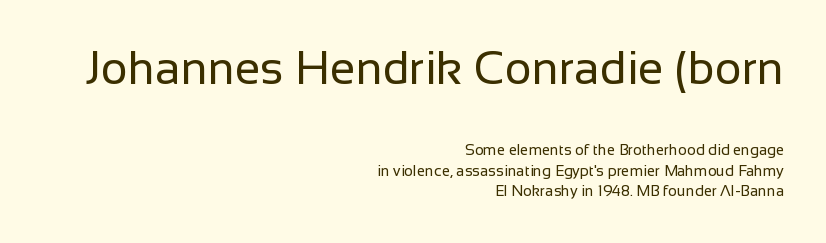
Grotesque or geometric, the face here clearly has no serifs. Two sizes are in play, and the larger belongs to the first block. Bare-footed words on every line. Every stem runs plumb, perpendicular to the baseline.
